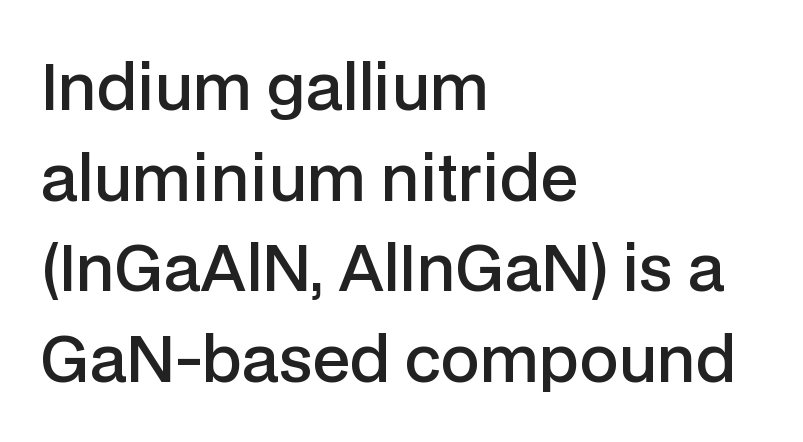
{"serif": "no", "italic": "no", "bold": "semi", "weight": "semibold", "width": "normal", "stroke_contrast": "low", "x_height": "medium", "monospaced": "no", "underline": "no", "align": "left", "line_spacing": "normal", "line_spacing_ratio": 1.46, "letter_spacing": "normal", "letter_spacing_em": 0.0, "glyph_px": 62}
